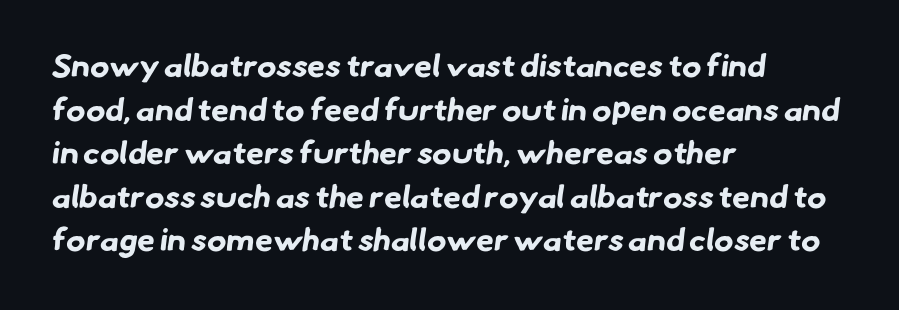
This sample has the flowing, uneven cadence of proportional lettering. Does the type have serifs? No, each stem ends abruptly. Beneath every word, the page is bare. A normal amount of white space separates one row of letters from the next. Typeset ragged right — the left edge is the straight one. Typographic density is high because the face is bold.
